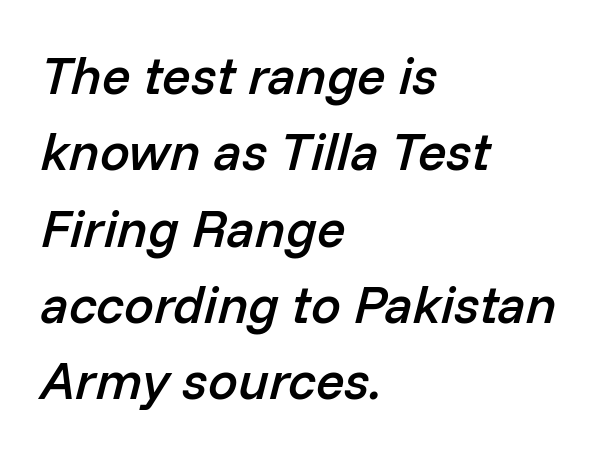
Looks like regular typesetting: each glyph gets only the width it needs. Alignment: flush left. The tracking reads as untouched default to a designer's eye. Just letters on the line, the space beneath them empty. The rows are spaced the way most documents space them. Heft: intermediate — a semibold.
